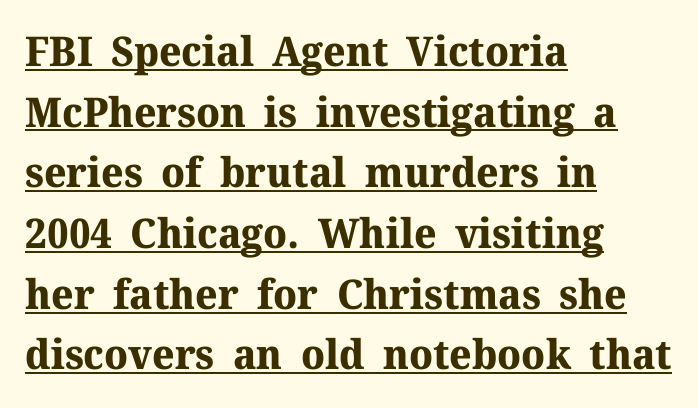
The image shows 41 px bold serif type, upright; set left-aligned, normal line spacing (1.48x), normal letter spacing, underlined; medium stroke contrast and a medium x-height.
